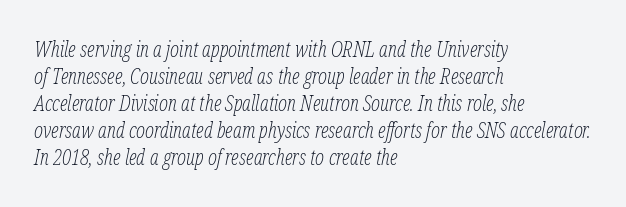
Students, note that the glyphs here touch the page at normal intervals. Reading down the block, your eye returns to a fixed left position each line. How would I describe the line gaps? Plain and ordinary. The specimen reads as italic at a glance. No extra ink here — the face is not bold. This rendering features lettering with no underline.
